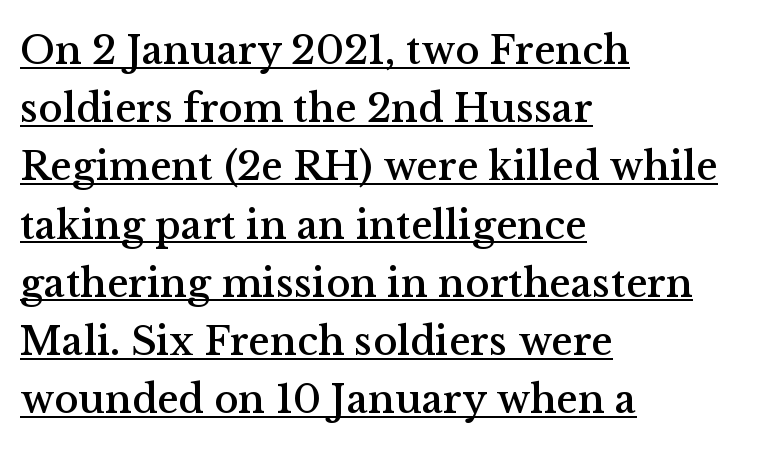
In terms of leading, this rendering sits right in the middle. These lines stack with their left ends in a neat column. Tracking here is standard; glyphs follow each other at the usual distance. The specimen reads as upright at a glance. Spacing verdict: proportional, widths tailored to each character.
